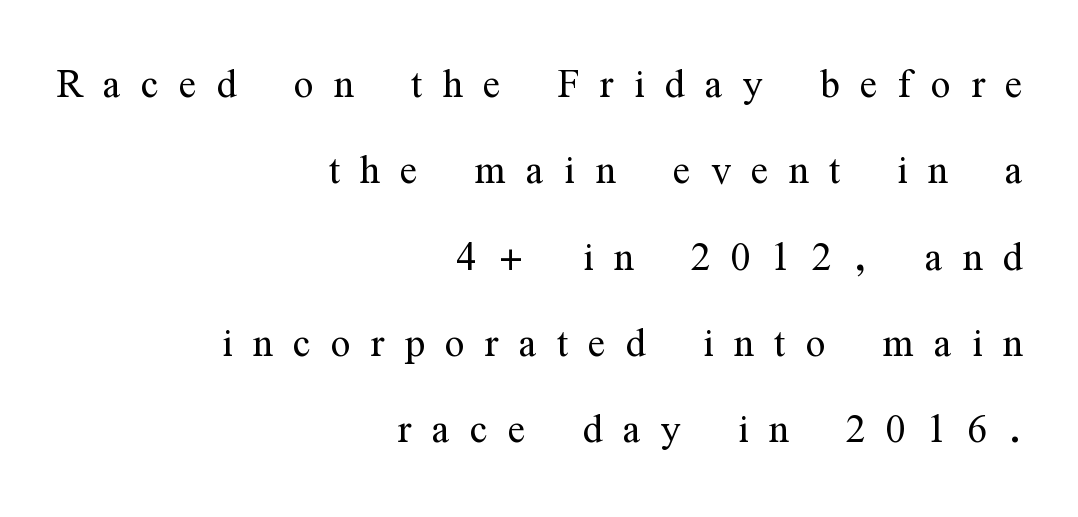
Q: Is the text bold? A: No.
Q: Is the text italic (slanted)? A: No, it is upright.
Q: Is the typeface a serif or a sans-serif typeface? A: Serif.
Q: Is the text underlined? A: No.
Q: How is the paragraph aligned? A: Right-aligned.
Q: Is the spacing between letters normal or unusually wide? A: Unusually wide.
Q: Is the spacing between lines tight, normal or loose? A: Normal.
Q: Width (condensed, normal, or wide)? A: Condensed.
Q: Stroke contrast? A: Medium.
Q: x-height? A: Medium.
Q: Monospaced? A: No.
